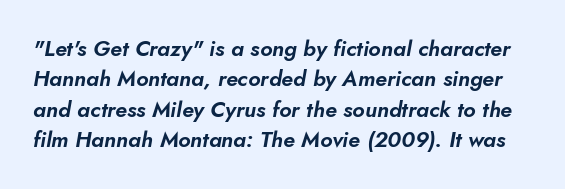
Notice how the stems are inclined rather than vertical — that's the hallmark of italics. A normal amount of white space separates one row of letters from the next. A bare baseline throughout the passage. How are the letters spaced? Ordinarily, with no added tracking.
